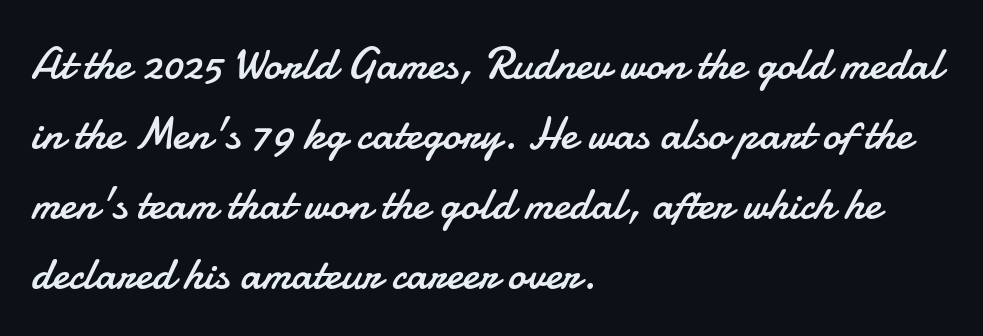
The lines in this sample share a left origin and differ only in where they stop. Is the letter spacing exaggerated? No — it looks like the ordinary default. The letters look calm and open, with moderate or lighter stems. The designer went with a sans here, leaving each stem footless. The lines sit at an ordinary, default distance from one another.
